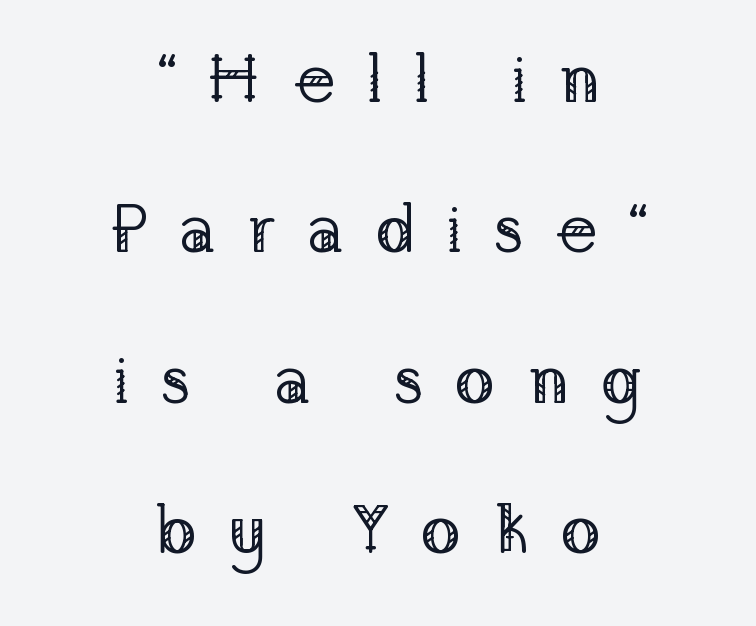
{"serif": "yes", "italic": "no", "bold": "no", "weight": "regular", "width": "normal", "stroke_contrast": "low", "x_height": "medium", "monospaced": "no", "underline": "no", "align": "center", "line_spacing": "loose", "line_spacing_ratio": 2.21, "letter_spacing": "wide", "letter_spacing_em": 0.46, "glyph_px": 68}
